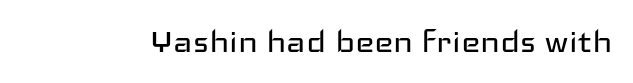
The lettering holds an erect, upright posture throughout. Does the type have serifs? No, each stem ends abruptly. Nobody drew a line under any word here. Character widths vary here, with narrow letters taking less room than wide ones. Nothing unusual about the tracking: characters are spaced as the font intends.
